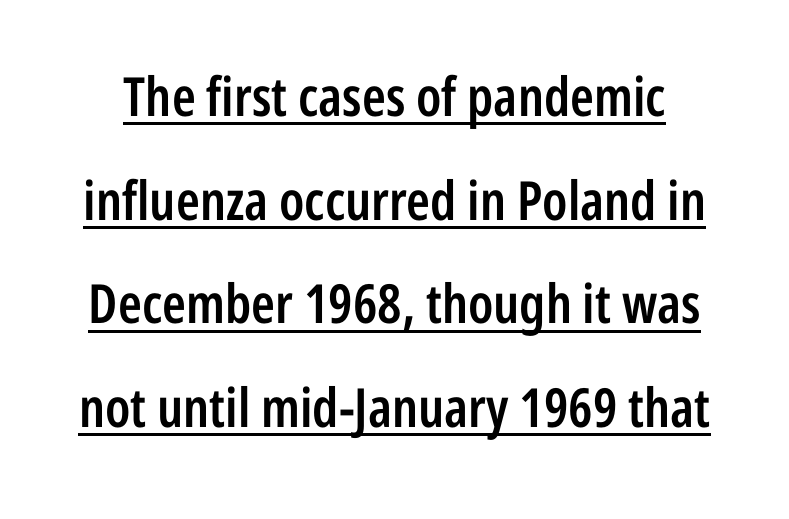
Stroke thickness is moderately raised; the sample reads as semibold. The block of text is sparse from top to bottom, with ample space between rows. Regarding serifs, this sample does without them. A typesetter would call this proportional, since set widths differ per character.
